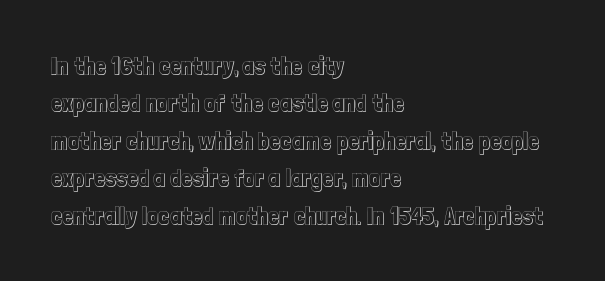
{"italic": "no", "underline": "no", "align": "left", "line_spacing": "normal", "line_spacing_ratio": 1.56, "letter_spacing": "normal", "letter_spacing_em": 0.0, "glyph_px": 24}
